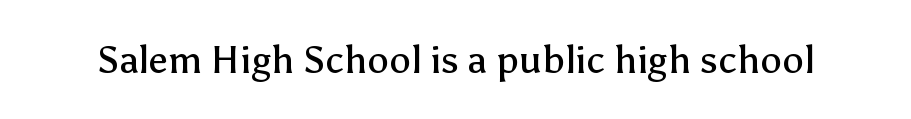
Q: Is the text bold? A: No.
Q: Is the text italic (slanted)? A: No, it is upright.
Q: Is the typeface a serif or a sans-serif typeface? A: Sans-serif.
Q: Is the text underlined? A: No.
Q: Is the spacing between letters normal or unusually wide? A: Normal.
Q: Width (condensed, normal, or wide)? A: Normal.
Q: Stroke contrast? A: Low.
Q: x-height? A: Medium.
Q: Monospaced? A: No.
